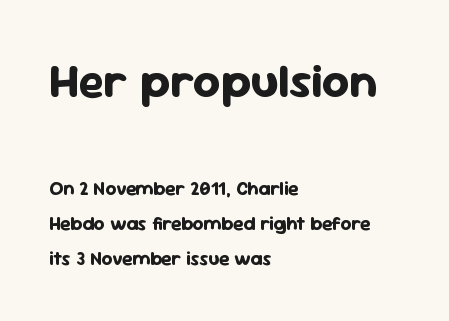
Only glyphs here, with clear space below each row. Caption: upper text group enlarged, lower text group reduced. Typesetter's note: full bold, strokes at maximum text heaviness. Honestly, the letter spacing is just normal — you wouldn't notice it.
